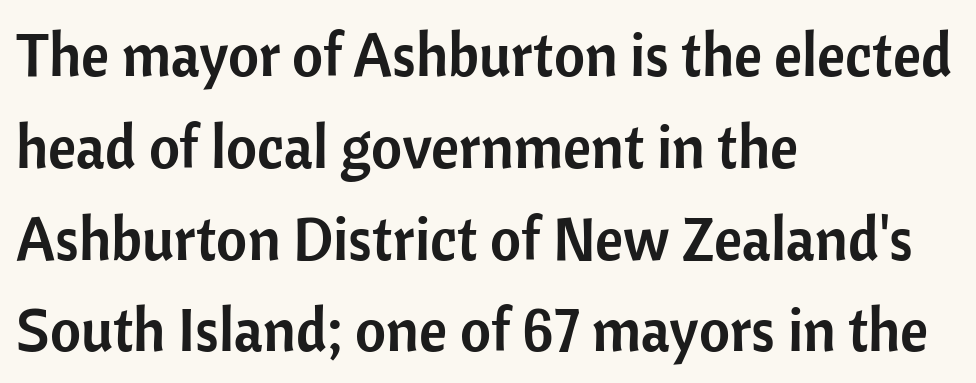
{"serif": "no", "italic": "no", "width": "normal", "stroke_contrast": "low", "x_height": "medium", "monospaced": "no", "underline": "no", "align": "left", "line_spacing": "normal", "line_spacing_ratio": 1.53, "letter_spacing": "normal", "letter_spacing_em": 0.0, "glyph_px": 60}
